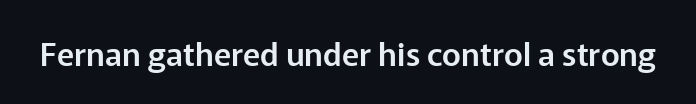
{"serif": "no", "italic": "no", "width": "normal", "stroke_contrast": "low", "x_height": "medium", "monospaced": "no", "underline": "no", "letter_spacing": "normal", "letter_spacing_em": 0.0, "glyph_px": 32}
